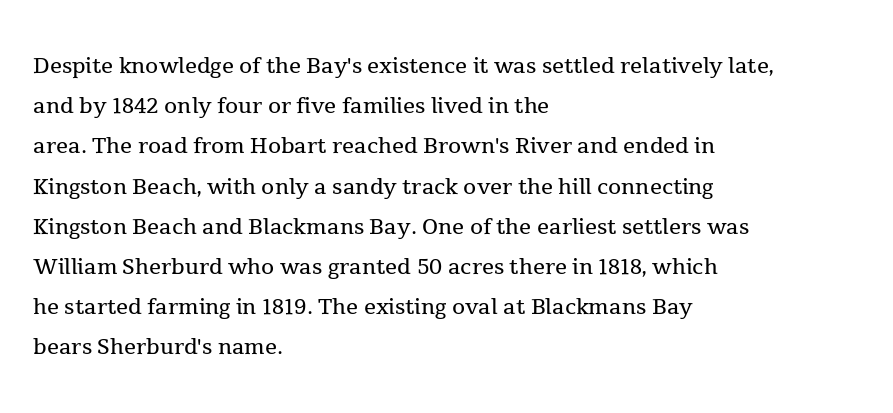
Q: Is the text bold? A: No.
Q: Is the text italic (slanted)? A: No, it is upright.
Q: Is the typeface a serif or a sans-serif typeface? A: Serif.
Q: Is the text underlined? A: No.
Q: How is the paragraph aligned? A: Left-aligned.
Q: Is the spacing between letters normal or unusually wide? A: Normal.
Q: Is the spacing between lines tight, normal or loose? A: Normal.
Q: Width (condensed, normal, or wide)? A: Normal.
Q: x-height? A: Medium.
Q: Monospaced? A: No.
